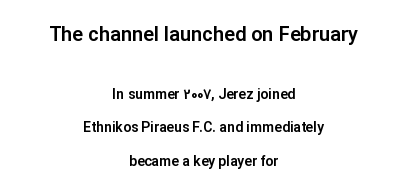
{"italic": "no", "underline": "no", "align": "center", "line_spacing": "loose", "line_spacing_ratio": 2.39, "letter_spacing": "normal", "letter_spacing_em": 0.0, "larger_block": "first", "size_ratio": 1.43, "glyph_px": 20}
